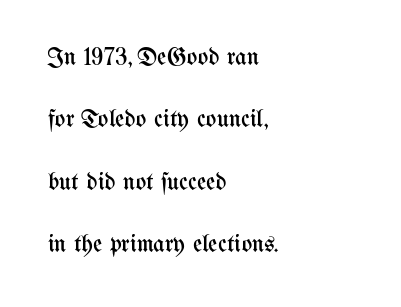
The image shows 25 px text type, upright; set left-aligned, loose line spacing (2.5x), normal letter spacing, not underlined.
